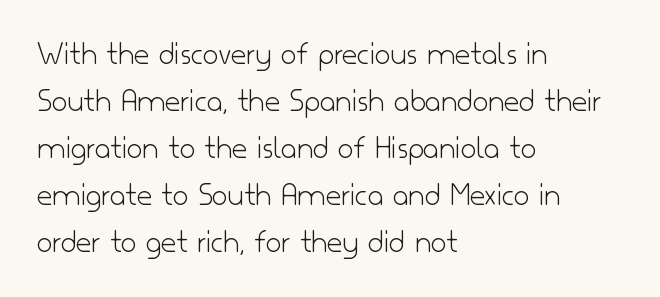
The image shows 34 px light sans-serif type, upright; set left-aligned, normal line spacing (1.38x), normal letter spacing, not underlined; low stroke contrast and a small x-height.
